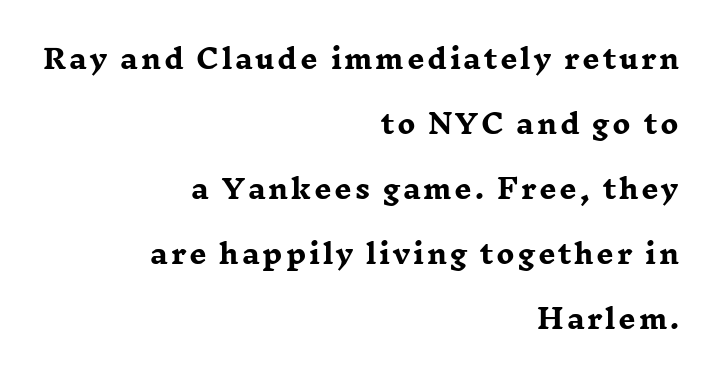
A student would call this right alignment; a typographer would say flush right, rag left. If you drew a line through each stem, it would be perfectly vertical. The typesetting leans heavy: a genuine bold. Anything drawn beneath the words? Only blank space.
